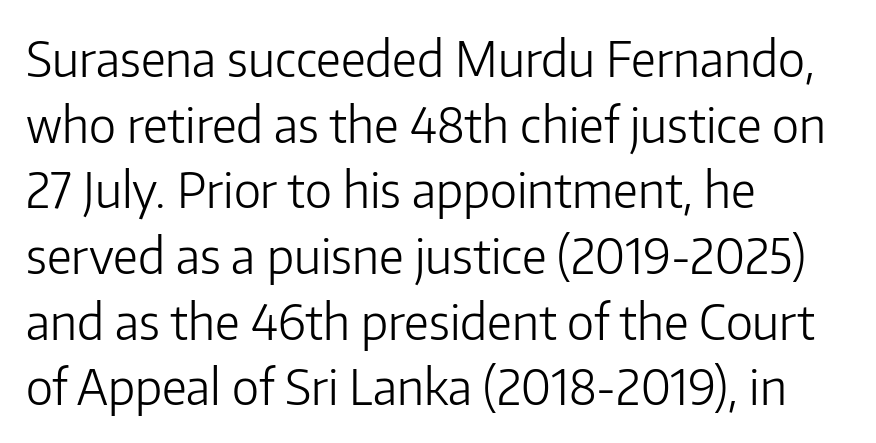
{"serif": "no", "italic": "no", "bold": "no", "weight": "light", "width": "normal", "stroke_contrast": "low", "x_height": "medium", "monospaced": "no", "underline": "no", "align": "left", "line_spacing": "normal", "line_spacing_ratio": 1.34, "letter_spacing": "normal", "letter_spacing_em": 0.0, "glyph_px": 49}
